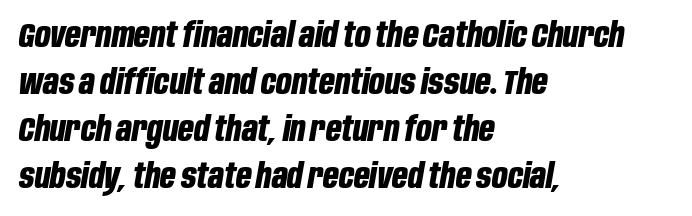
Q: Is the text bold? A: Yes.
Q: Is the text italic (slanted)? A: Yes, it leans right by about 10 degrees.
Q: Is the text underlined? A: No.
Q: How is the paragraph aligned? A: Left-aligned.
Q: Is the spacing between letters normal or unusually wide? A: Normal.
Q: Is the spacing between lines tight, normal or loose? A: Normal.
Q: Width (condensed, normal, or wide)? A: Condensed.
Q: Stroke contrast? A: Low.
Q: x-height? A: Large.
Q: Monospaced? A: No.
